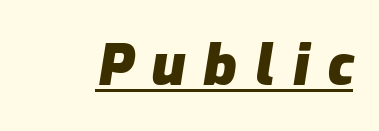
The image shows 57 px heavy type, italic (leaning right); set unusually wide letter spacing (+0.32 em), underlined; low stroke contrast and a medium x-height.
